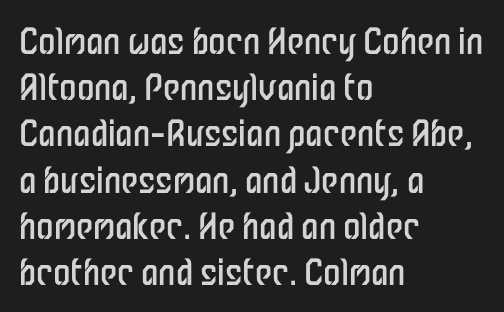
Descenders are the only things crossing below the line. Short and long lines alike share a common starting point at left. Between one letter and the next there's only the usual sliver of space. Notice how descenders clear the ascenders below comfortably — that's standard leading. Style check: upright.
